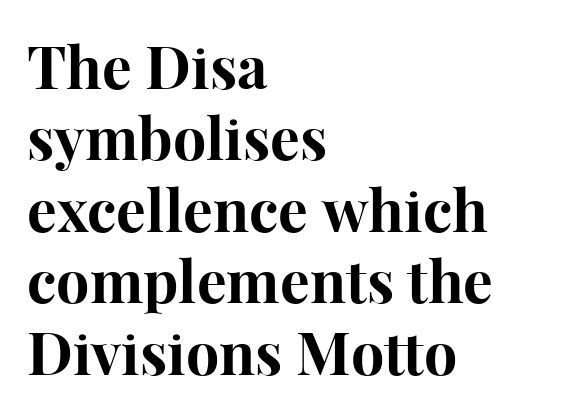
{"serif": "yes", "italic": "no", "bold": "yes", "weight": "bold", "width": "normal", "stroke_contrast": "high", "x_height": "medium", "monospaced": "no", "underline": "no", "align": "left", "line_spacing_ratio": 1.21, "letter_spacing": "normal", "letter_spacing_em": 0.0, "glyph_px": 59}
